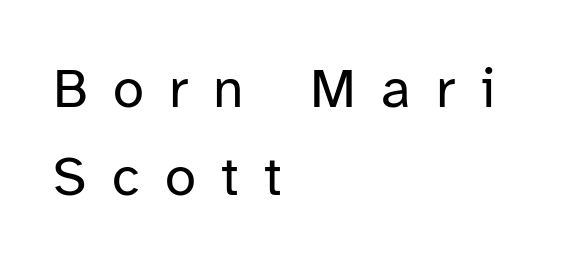
These lines are rendered in a variable-pitch font. Weight: regular or lighter. Font category for this specimen: sans-serif. Leftover space on each line is placed entirely after the last word. Short note: letters widely spaced. Ascenders rise straight up at ninety degrees.
